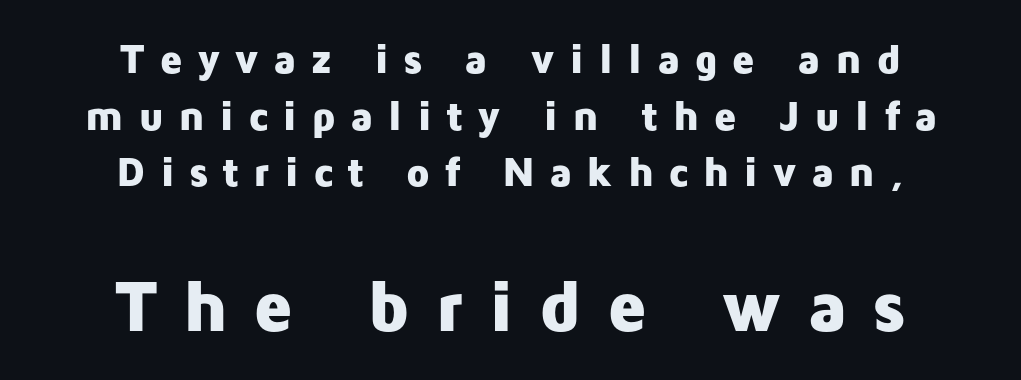
The image shows 73 px heavy sans-serif type, upright; set centered, normal line spacing (1.35x), unusually wide letter spacing (+0.33 em), not underlined; the second (bottom) block is 1.74x larger; low stroke contrast and a medium x-height.
